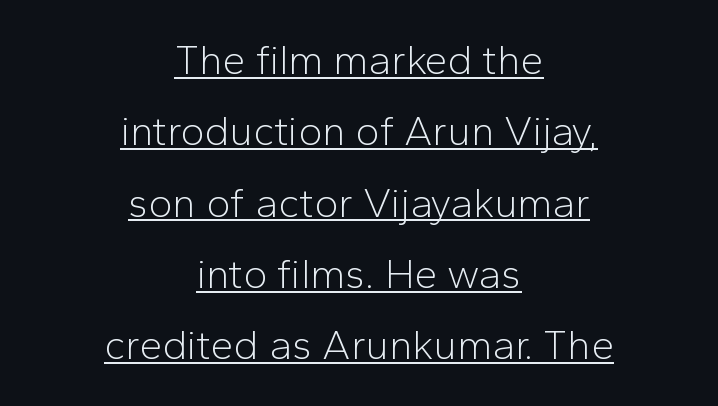
No feet cap the strokes, marking this as sans-serif type. No letter is thick-stroked: the sample isn't bold. Default kerning and tracking; the words read as compact shapes. Students, observe the line beneath the letters — that is underlining. Vertical strokes here are truly vertical.
